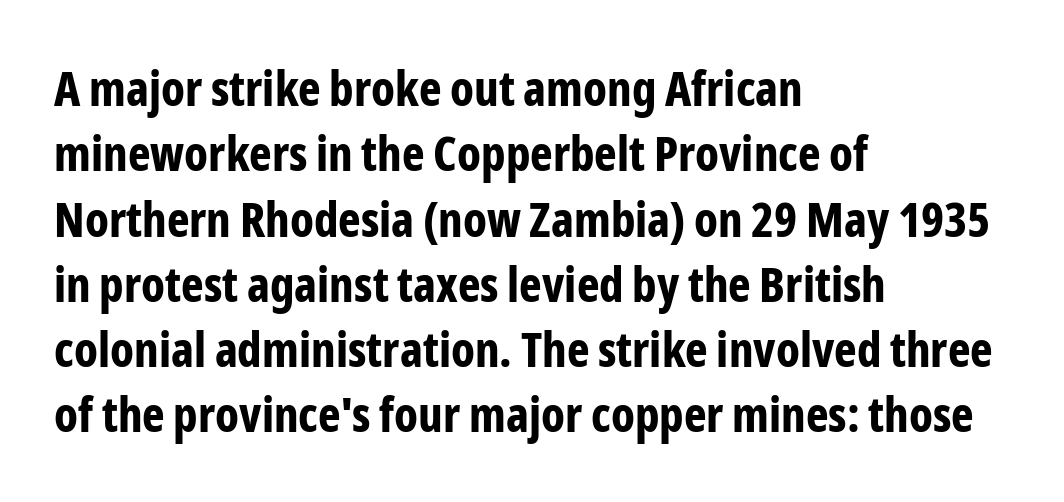
Q: Is the text bold? A: Yes.
Q: Is the text italic (slanted)? A: No, it is upright.
Q: Is the typeface a serif or a sans-serif typeface? A: Sans-serif.
Q: Is the text underlined? A: No.
Q: How is the paragraph aligned? A: Left-aligned.
Q: Is the spacing between letters normal or unusually wide? A: Normal.
Q: Is the spacing between lines tight, normal or loose? A: Normal.
Q: Width (condensed, normal, or wide)? A: Condensed.
Q: Stroke contrast? A: Low.
Q: x-height? A: Medium.
Q: Monospaced? A: No.
